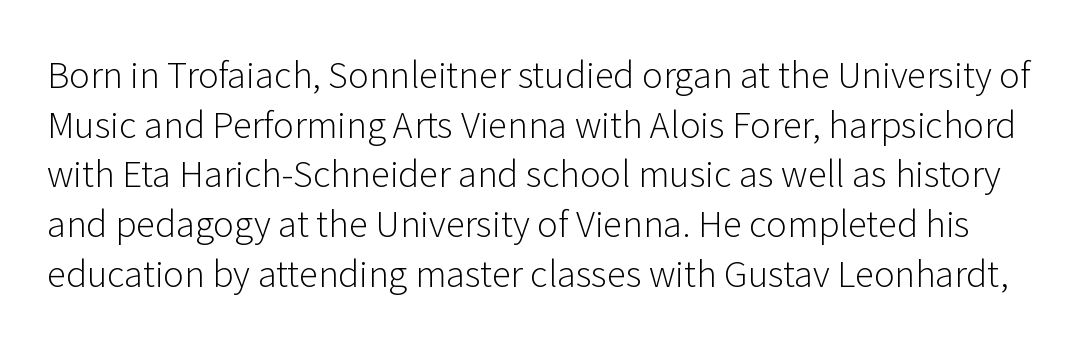
{"serif": "no", "italic": "no", "bold": "no", "weight": "light", "width": "normal", "stroke_contrast": "low", "x_height": "medium", "monospaced": "no", "underline": "no", "line_spacing": "normal", "line_spacing_ratio": 1.42, "letter_spacing": "normal", "letter_spacing_em": 0.0, "glyph_px": 35}
